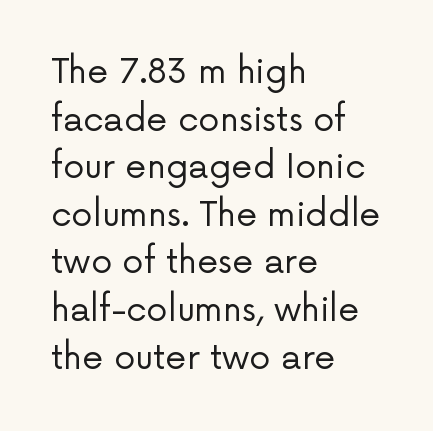
{"serif": "no", "italic": "no", "bold": "no", "weight": "regular", "width": "normal", "stroke_contrast": "low", "x_height": "medium", "monospaced": "no", "underline": "no", "align": "left", "line_spacing": "normal", "line_spacing_ratio": 1.4, "letter_spacing": "normal", "letter_spacing_em": 0.0, "glyph_px": 34}
